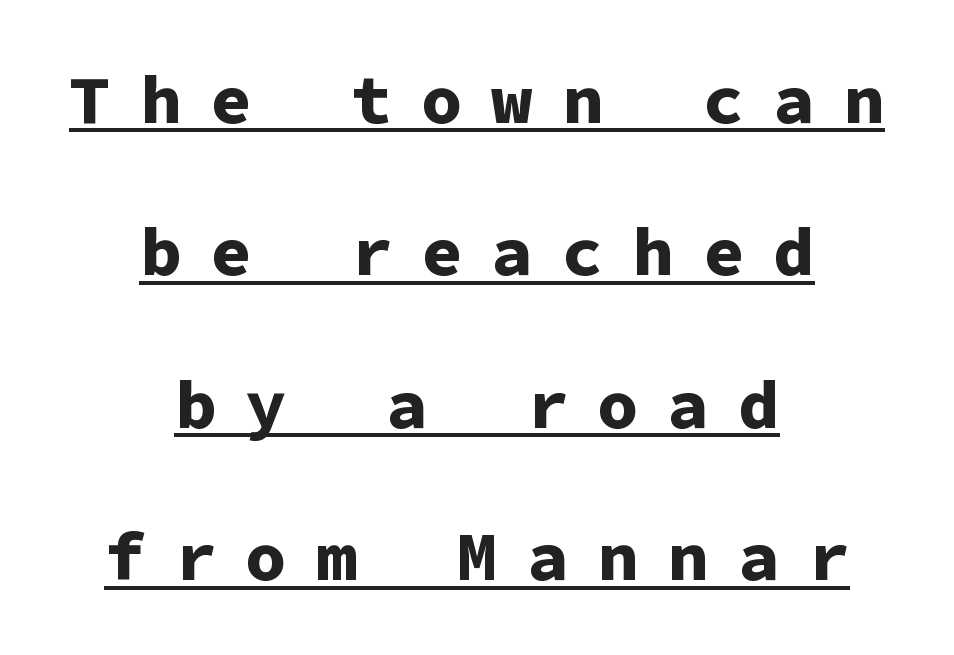
Grotesque or geometric, the face here clearly has no serifs. Summary of weight: heavy, a full bold. Summary of vertical rhythm: relaxed, with wide interline spacing. Someone cranked the tracking dial way up on this one. Teacher's note: observe the equal gaps on both sides — that is centered alignment.
